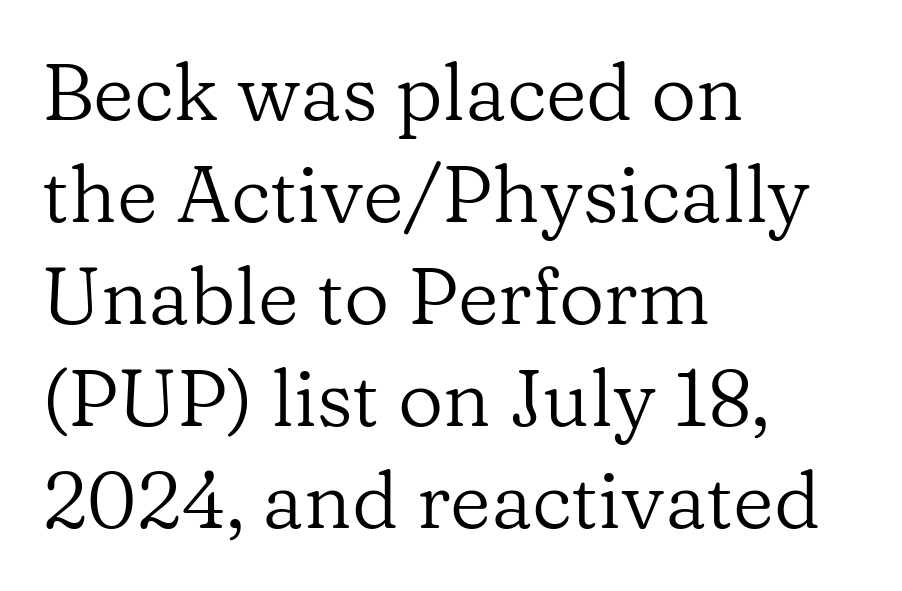
Q: Is the text bold? A: No.
Q: Is the text italic (slanted)? A: No, it is upright.
Q: Is the typeface a serif or a sans-serif typeface? A: Serif.
Q: Is the text underlined? A: No.
Q: How is the paragraph aligned? A: Left-aligned.
Q: Is the spacing between letters normal or unusually wide? A: Normal.
Q: Is the spacing between lines tight, normal or loose? A: Normal.
Q: Width (condensed, normal, or wide)? A: Normal.
Q: Stroke contrast? A: Low.
Q: x-height? A: Medium.
Q: Monospaced? A: No.
